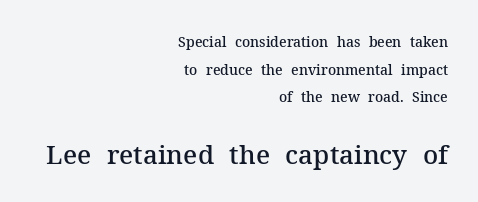
{"italic": "no", "bold": "semi", "underline": "no", "align": "right", "line_spacing": "loose", "line_spacing_ratio": 1.97, "letter_spacing": "normal", "letter_spacing_em": 0.0, "larger_block": "second", "size_ratio": 1.86, "glyph_px": 26}
